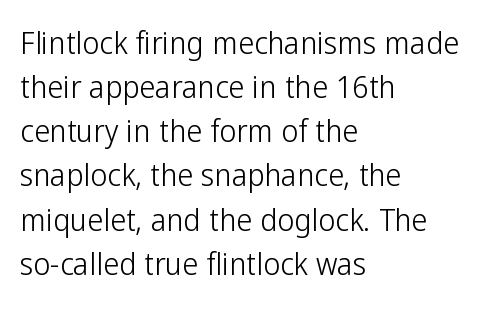
The line-height multiplier appears to be the usual default. A typesetter would label this face a sans. The lines are quadded left. Posture: vertical.
